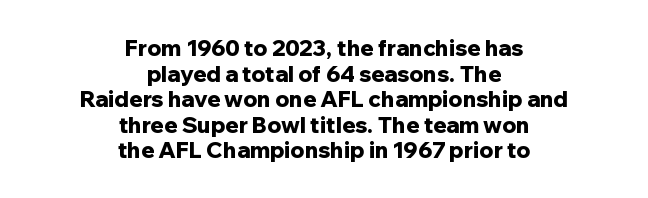
The space beneath each line is pristine and unruled. The typesetter chose a symmetrical, centered arrangement here. Strokes here are thick enough to call this a true bold. The lettering holds an erect, upright posture throughout. The horizontal fit of the characters is conventional and even.
